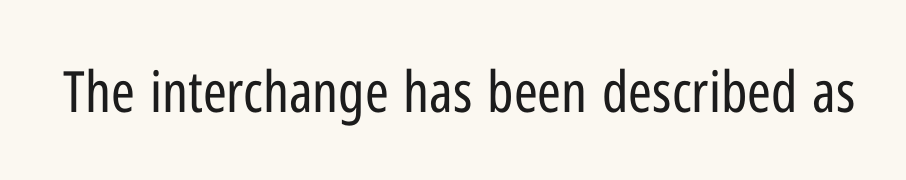
The image shows 57 px regular-weight, condensed sans-serif type, upright; set normal letter spacing, not underlined; low stroke contrast and a medium x-height.
